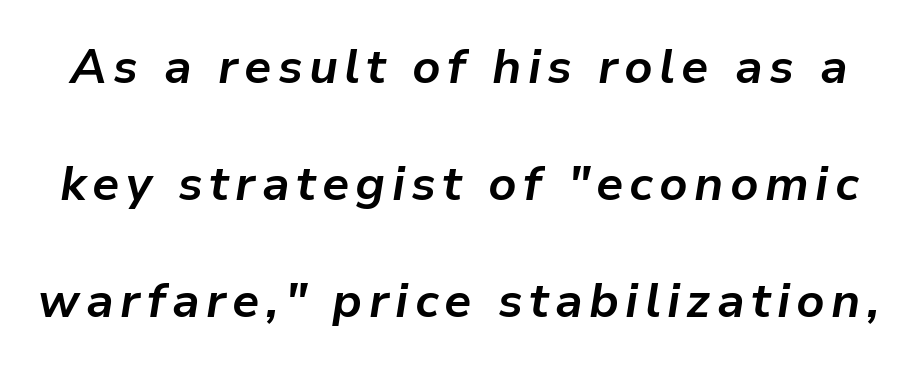
Looks like regular typesetting: each glyph gets only the width it needs. This sample trades compactness for vertical openness between lines. As a designer I'd log this as weight 700, bold. Characters are canted at an angle relative to the baseline's perpendicular. No word sits above an underline.
